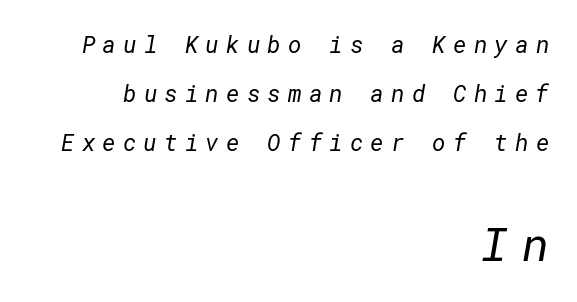
{"serif": "no", "bold": "no", "weight": "regular", "width": "normal", "stroke_contrast": "low", "x_height": "medium", "underline": "no", "align": "right", "line_spacing": "loose", "line_spacing_ratio": 2.13, "letter_spacing": "wide", "letter_spacing_em": 0.31, "larger_block": "second", "size_ratio": 2.0, "glyph_px": 46}
